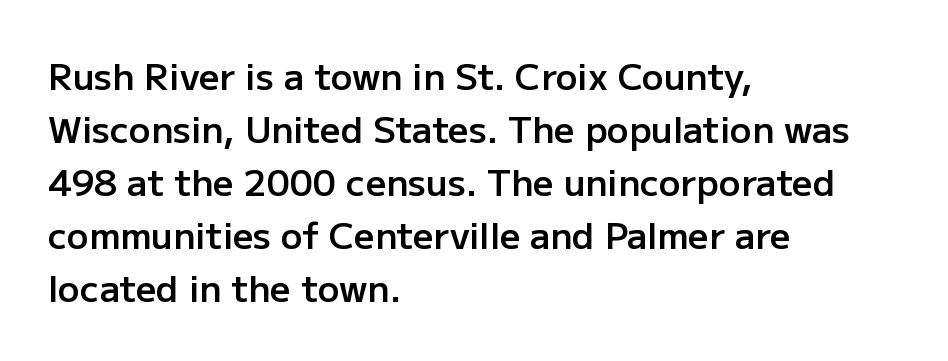
{"serif": "no", "italic": "no", "bold": "semi", "weight": "semibold", "width": "normal", "stroke_contrast": "low", "x_height": "medium", "monospaced": "no", "underline": "no", "align": "left", "line_spacing": "normal", "line_spacing_ratio": 1.47, "letter_spacing": "normal", "letter_spacing_em": 0.0, "glyph_px": 36}
